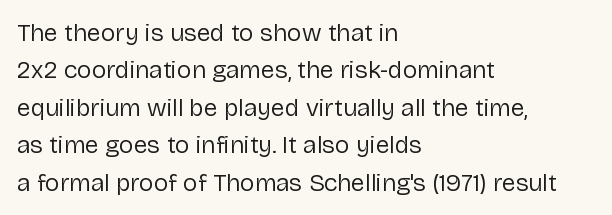
In CSS terms this would be text-align: left. Descenders are the only things crossing below the line. One glance says typical: line gaps are just what's usual. This is the regular roman posture of the typeface.
